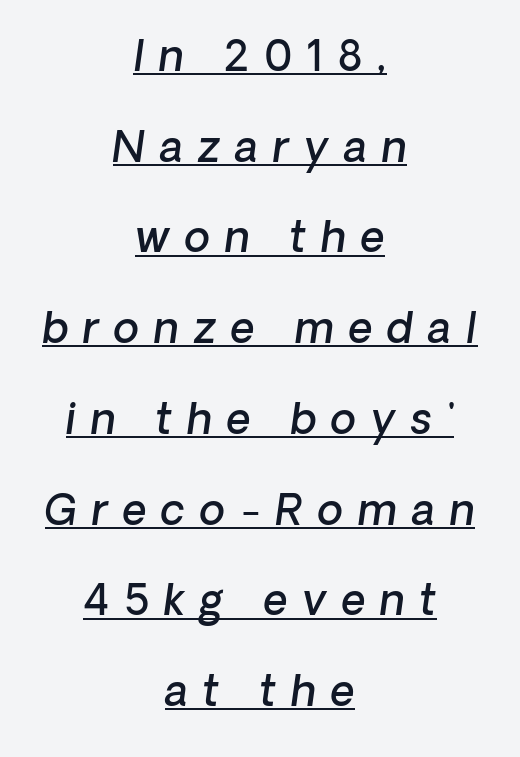
{"italic": "yes", "lean": "right", "slant_degrees": 8, "bold": "semi", "weight": "semibold", "width": "normal", "stroke_contrast": "low", "x_height": "medium", "monospaced": "no", "underline": "yes", "align": "center", "line_spacing": "loose", "line_spacing_ratio": 2.16, "letter_spacing": "wide", "letter_spacing_em": 0.35, "glyph_px": 42}
